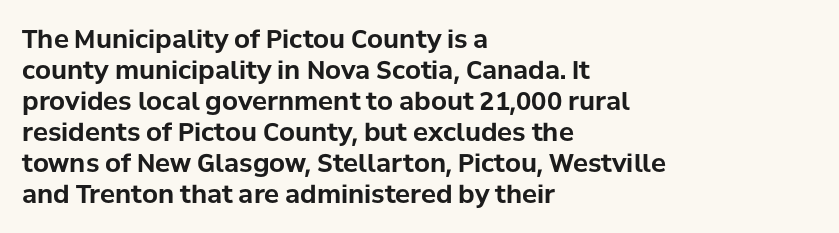
You'd pick this weight for a headline — it's a proper bold. Upright lettering throughout. Nothing unusual about the tracking: characters are spaced as the font intends. Check the space under the baseline: it is left empty.
